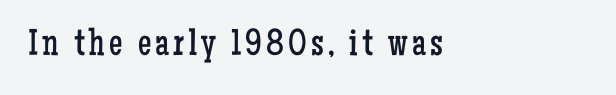
{"serif": "yes", "italic": "no", "bold": "no", "weight": "regular", "width": "condensed", "stroke_contrast": "low", "x_height": "medium", "monospaced": "no", "underline": "no", "align": "left", "glyph_px": 38}
